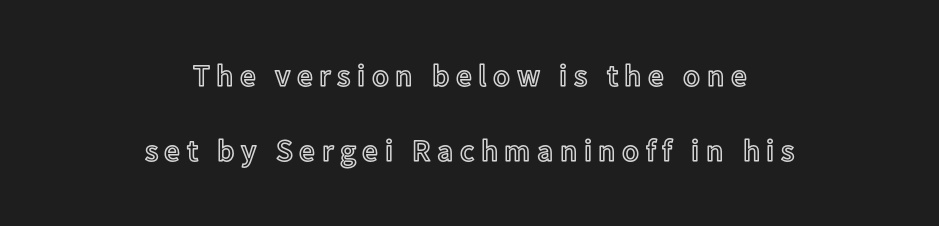
The image shows 31 px text type, upright; set centered, loose line spacing (2.43x), unusually wide letter spacing (+0.21 em), not underlined; a medium x-height.
